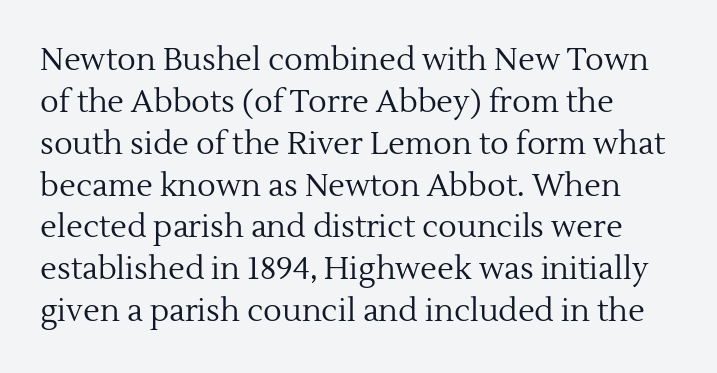
Is there much room between lines? A standard amount, neither cramped nor airy. Inter-character spacing is left at the font's built-in metrics. Varying glyph widths throughout — classic text-font behaviour. Italic: no, the glyphs are upright roman.
